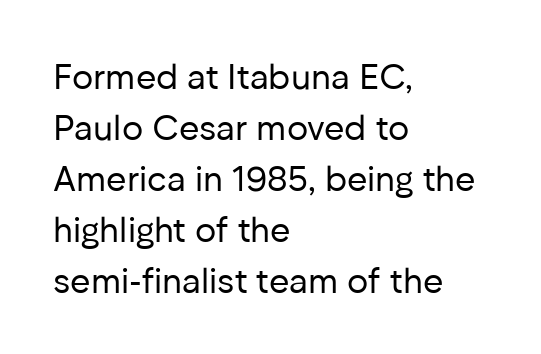
This sample has the flowing, uneven cadence of proportional lettering. Serif or sans? Sans — the stroke terminals are bare. Style check: upright. The area under the type is left untouched. Honestly, the letter spacing is just normal — you wouldn't notice it.
